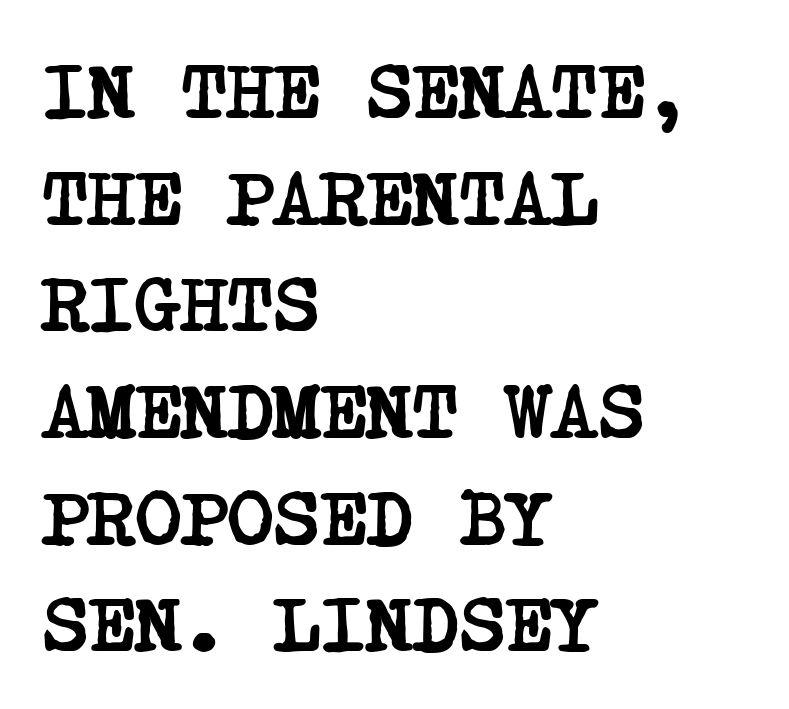
The strokes are fattened all the way to bold. Just letters on the line, the space beneath them empty. I'd call this a serif setting — the letters wear small feet. Leftover space on each line is placed entirely after the last word. Inter-character spacing is left at the font's built-in metrics. Whoever set this chose a conventional vertical rhythm.
